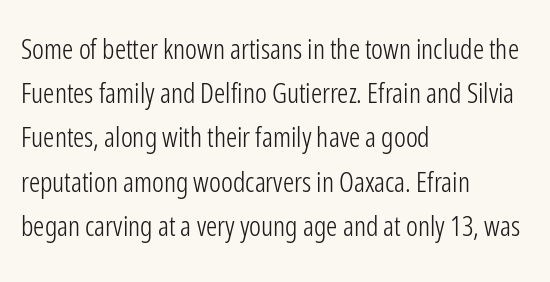
Q: Is the text bold? A: No.
Q: Is the text italic (slanted)? A: No, it is upright.
Q: Is the typeface a serif or a sans-serif typeface? A: Sans-serif.
Q: Is the text underlined? A: No.
Q: How is the paragraph aligned? A: Left-aligned.
Q: Is the spacing between letters normal or unusually wide? A: Normal.
Q: Is the spacing between lines tight, normal or loose? A: Normal.
Q: Width (condensed, normal, or wide)? A: Condensed.
Q: Stroke contrast? A: Low.
Q: x-height? A: Medium.
Q: Monospaced? A: No.
